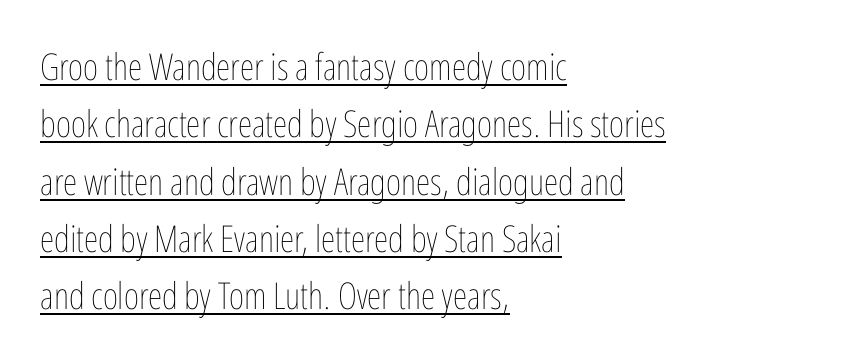
Each stroke keeps to a modest, everyday thickness or less. Alignment: flush left. These lines keep a tight, regular rhythm from letter to letter. What's the leading like? Ordinary, nothing unusual. A continuous stroke trails under the words, as in a hyperlink.
